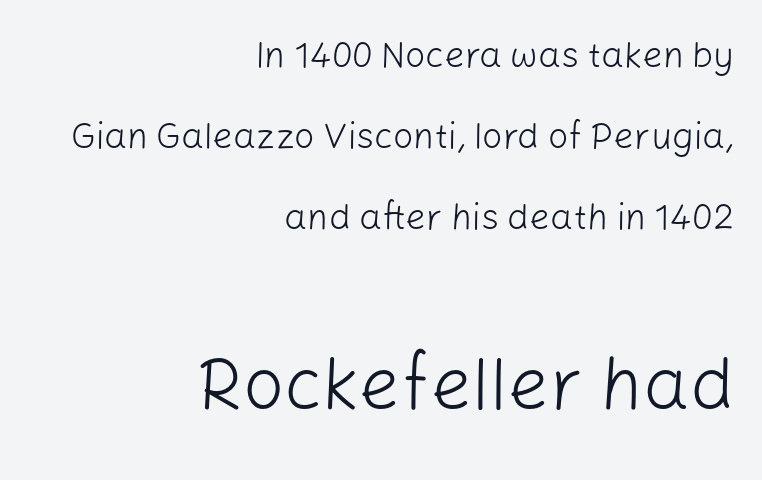
Q: Is the text bold? A: No.
Q: Is the text italic (slanted)? A: No, it is upright.
Q: Is the typeface a serif or a sans-serif typeface? A: Sans-serif.
Q: Is the text underlined? A: No.
Q: How is the paragraph aligned? A: Right-aligned.
Q: Is the spacing between letters normal or unusually wide? A: Normal.
Q: Is the spacing between lines tight, normal or loose? A: Loose.
Q: Which block of text is set in a larger size, the first (top) or the second (bottom)? A: The second (bottom) one.
Q: Width (condensed, normal, or wide)? A: Normal.
Q: Stroke contrast? A: Low.
Q: x-height? A: Medium.
Q: Monospaced? A: No.
